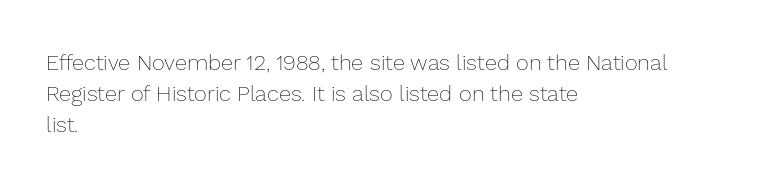
The image shows 22 px text type, upright; set left-aligned, normal line spacing (1.4x), normal letter spacing, not underlined.
